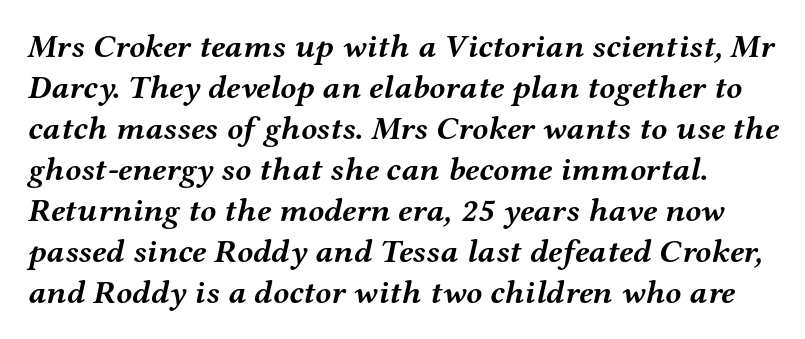
Q: Is the text bold? A: Yes.
Q: Is the text italic (slanted)? A: Yes, it leans right by about 12 degrees.
Q: Is the typeface a serif or a sans-serif typeface? A: Serif.
Q: Is the text underlined? A: No.
Q: Is the spacing between letters normal or unusually wide? A: Normal.
Q: Width (condensed, normal, or wide)? A: Wide.
Q: Stroke contrast? A: Medium.
Q: x-height? A: Medium.
Q: Monospaced? A: No.
